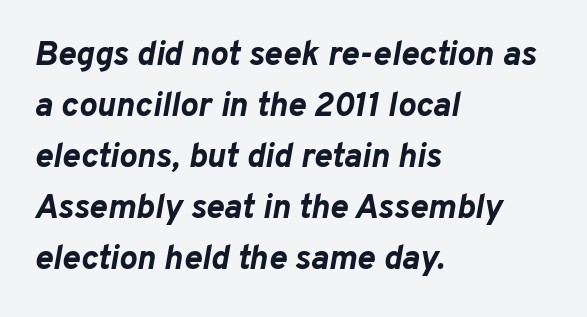
The image shows 34 px bold type, italic (leaning right); set left-aligned, normal line spacing (1.5x), normal letter spacing, not underlined; low stroke contrast and a medium x-height.
